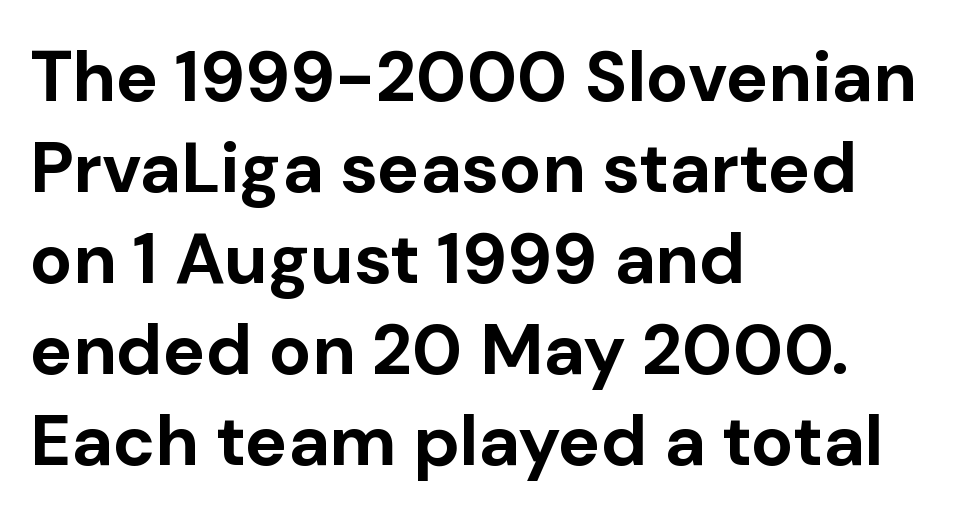
The image shows 71 px bold sans-serif type, upright; set left-aligned, normal line spacing (1.28x), normal letter spacing, not underlined; low stroke contrast and a medium x-height.
